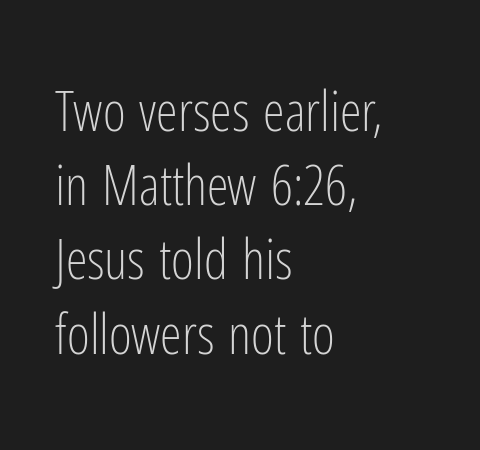
{"serif": "no", "italic": "no", "bold": "no", "weight": "light", "width": "condensed", "stroke_contrast": "low", "x_height": "medium", "monospaced": "no", "underline": "no", "align": "left", "line_spacing": "normal", "line_spacing_ratio": 1.35, "letter_spacing": "normal", "letter_spacing_em": 0.0, "glyph_px": 55}
